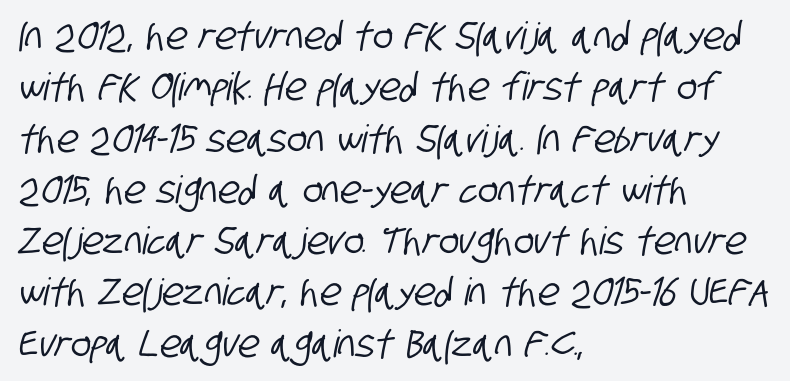
{"serif": "no", "width": "condensed", "stroke_contrast": "low", "x_height": "large", "monospaced": "no", "underline": "no", "align": "left", "line_spacing": "normal", "line_spacing_ratio": 1.35, "letter_spacing": "normal", "letter_spacing_em": 0.0, "glyph_px": 38}
